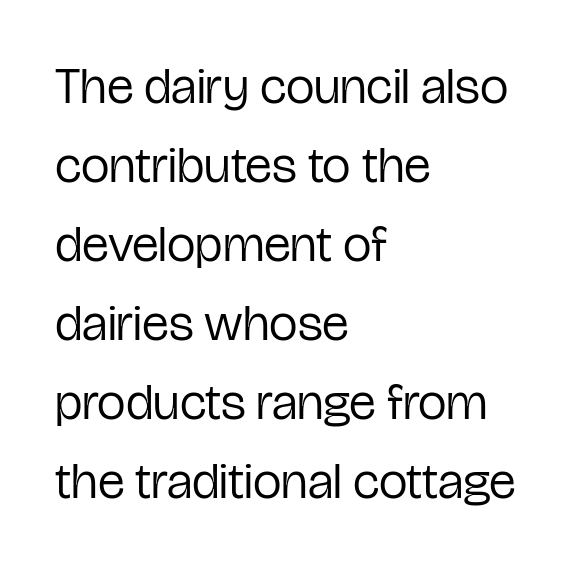
The image shows 51 px regular-weight, condensed sans-serif type, upright; set left-aligned, normal line spacing (1.55x), normal letter spacing, not underlined; low stroke contrast and a medium x-height.
